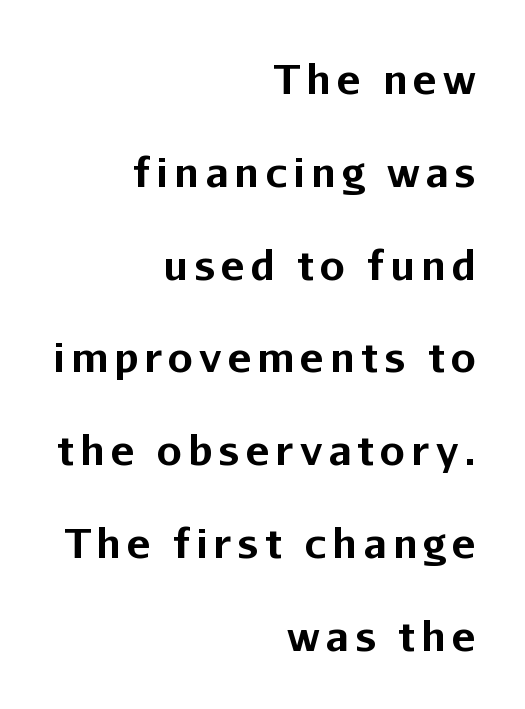
The image shows 40 px bold sans-serif type, upright; set right-aligned, loose line spacing (2.32x), not underlined; low stroke contrast and a medium x-height.
